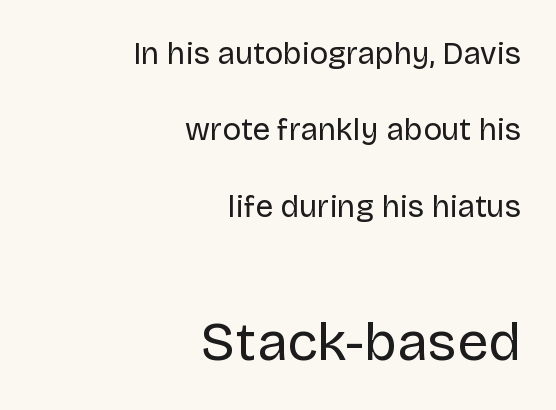
The image shows 55 px regular-weight sans-serif type, upright; set right-aligned, loose line spacing (2.46x), normal letter spacing, not underlined; the second (bottom) block is 1.77x larger; low stroke contrast and a large x-height.
